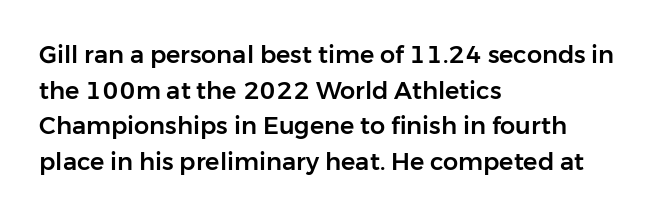
The lettering holds an erect, upright posture throughout. Inter-character spacing is left at the font's built-in metrics. The glyphs are unaccompanied by any horizontal stroke below them. Horizontal alignment here is leftward, the default for most running prose. Is there much room between lines? A standard amount, neither cramped nor airy.
